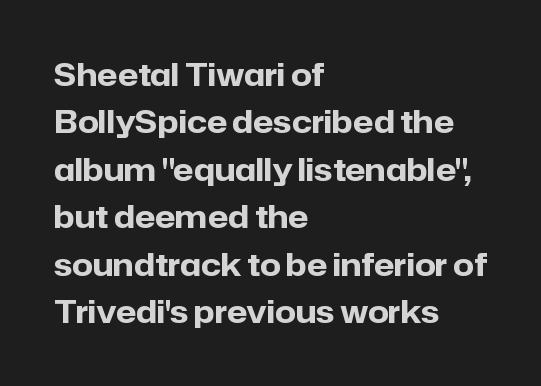
{"serif": "no", "italic": "no", "bold": "yes", "weight": "heavy", "width": "normal", "stroke_contrast": "low", "x_height": "medium", "monospaced": "no", "underline": "no", "align": "left", "line_spacing": "normal", "line_spacing_ratio": 1.58, "letter_spacing": "normal", "letter_spacing_em": 0.0, "glyph_px": 30}
